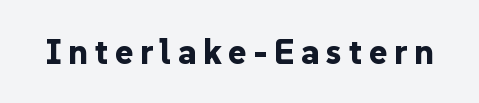
Q: Is the text bold? A: Yes.
Q: Is the text italic (slanted)? A: No, it is upright.
Q: Is the typeface a serif or a sans-serif typeface? A: Sans-serif.
Q: Is the text underlined? A: No.
Q: Width (condensed, normal, or wide)? A: Normal.
Q: Stroke contrast? A: Low.
Q: x-height? A: Medium.
Q: Monospaced? A: No.
